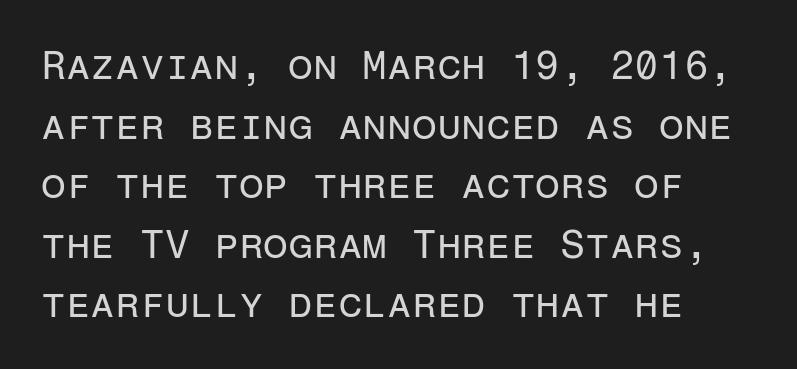
The face looks like a standard text weight, possibly lighter. Has an underline been added? It has not. Fixed-width glyphs throughout — classic coding-font behaviour. The letters carry no serifs — their stems end cleanly without finishing strokes. The passage is arranged the way most books set body copy — flush left.
